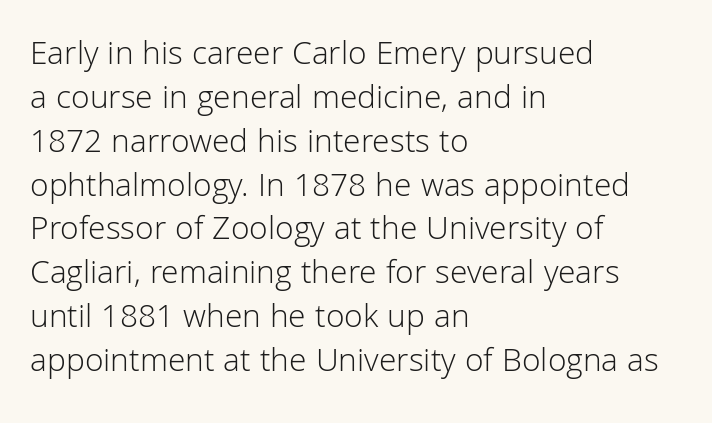
There is no visible air inserted between adjacent glyphs. Posture: upright roman. A typesetter would call this leading conventional body-copy spacing. These lines stack with their left ends in a neat column. A quiet, ordinary-to-light weight characterises the typeface. Letterform terminals end flat and unadorned throughout the passage.
